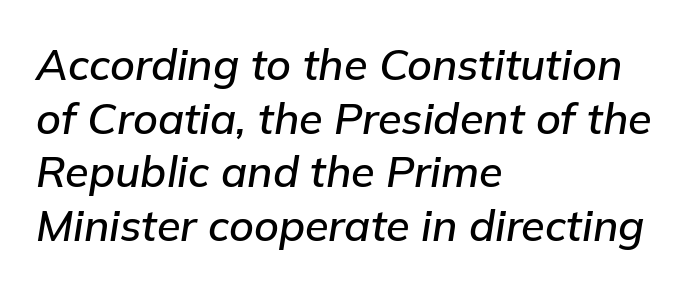
Q: Is the text italic (slanted)? A: Yes, it leans right by about 9 degrees.
Q: Is the text underlined? A: No.
Q: How is the paragraph aligned? A: Left-aligned.
Q: Is the spacing between letters normal or unusually wide? A: Normal.
Q: Is the spacing between lines tight, normal or loose? A: Normal.
Q: Width (condensed, normal, or wide)? A: Normal.
Q: Stroke contrast? A: Low.
Q: x-height? A: Medium.
Q: Monospaced? A: No.
